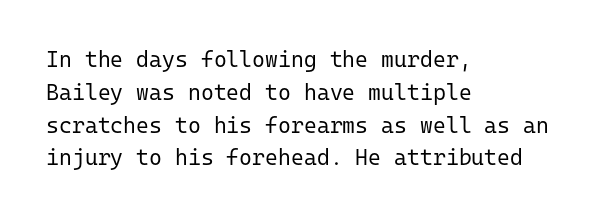
The image shows 22 px text type, upright; set left-aligned, normal line spacing (1.49x), normal letter spacing, not underlined.
